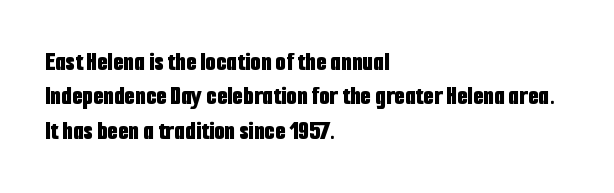
A typesetter would mark this as roman, not italic. Does the copy run flush right? No — it runs flush left. These words are printed bold, with thick strokes throughout. Successive baselines arrive at the customary interval. Caption: standard tracking, unaltered.
